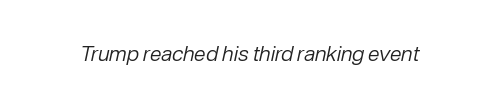
{"italic": "yes", "lean": "right", "slant_degrees": 12, "bold": "no", "underline": "no", "letter_spacing": "normal", "letter_spacing_em": 0.0, "glyph_px": 21}
